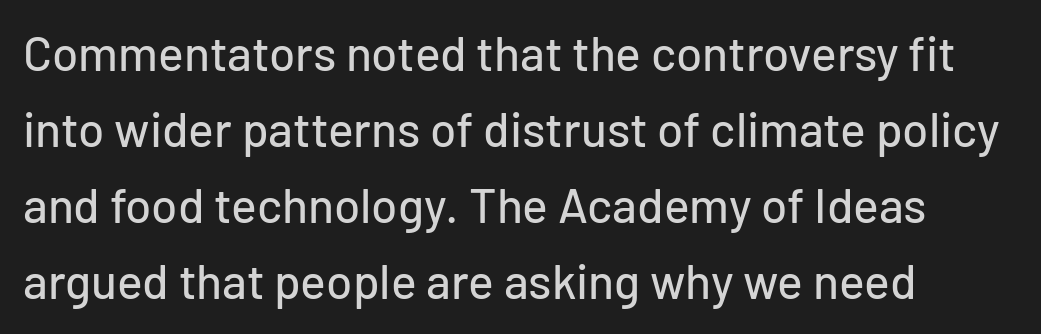
Q: Is the text italic (slanted)? A: No, it is upright.
Q: Is the typeface a serif or a sans-serif typeface? A: Sans-serif.
Q: Is the text underlined? A: No.
Q: How is the paragraph aligned? A: Left-aligned.
Q: Is the spacing between letters normal or unusually wide? A: Normal.
Q: Is the spacing between lines tight, normal or loose? A: Normal.
Q: Width (condensed, normal, or wide)? A: Normal.
Q: Stroke contrast? A: Low.
Q: x-height? A: Medium.
Q: Monospaced? A: No.
